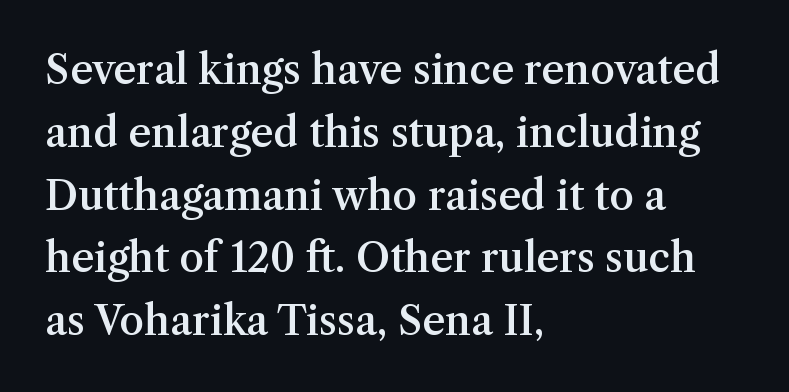
The image shows 40 px semibold serif type, upright; set left-aligned, normal line spacing (1.57x), normal letter spacing, not underlined; medium stroke contrast and a medium x-height.
